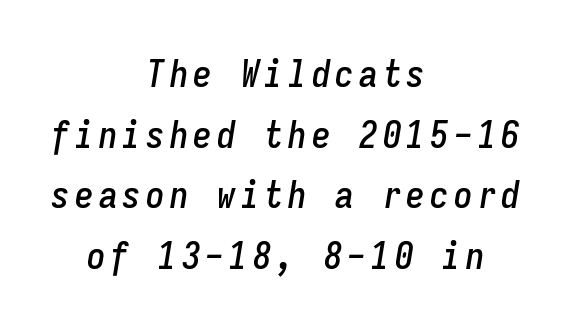
The image shows 37 px condensed type, italic (leaning right), monospaced; set centered, normal line spacing (1.64x), not underlined; low stroke contrast and a medium x-height.
